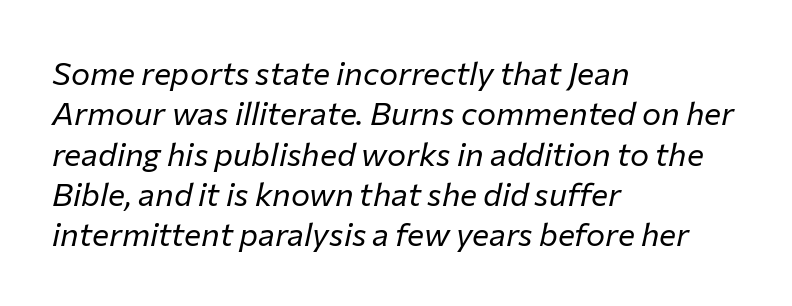
Q: Is the text bold? A: No.
Q: Is the text italic (slanted)? A: Yes, it leans right by about 12 degrees.
Q: Is the text underlined? A: No.
Q: How is the paragraph aligned? A: Left-aligned.
Q: Is the spacing between letters normal or unusually wide? A: Normal.
Q: Is the spacing between lines tight, normal or loose? A: Normal.
Q: Width (condensed, normal, or wide)? A: Normal.
Q: Stroke contrast? A: Low.
Q: x-height? A: Medium.
Q: Monospaced? A: No.
